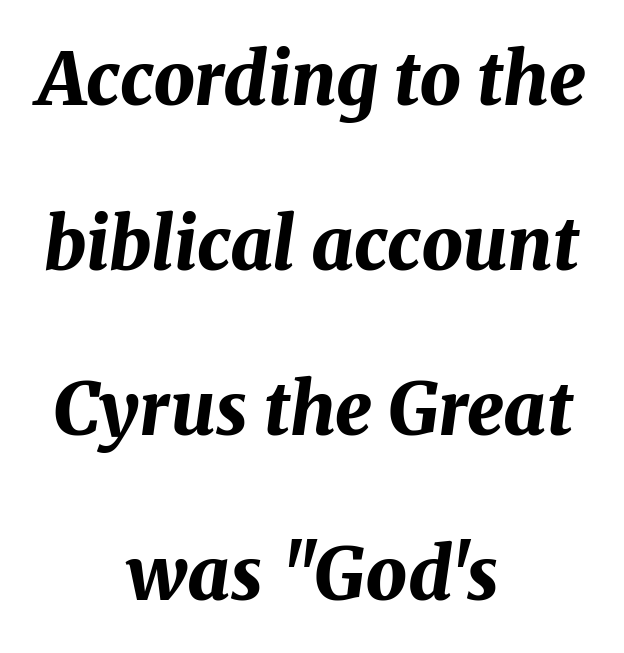
Q: Is the text bold? A: Yes.
Q: Is the text italic (slanted)? A: Yes, it leans right by about 8 degrees.
Q: Is the text underlined? A: No.
Q: How is the paragraph aligned? A: Centered.
Q: Is the spacing between letters normal or unusually wide? A: Normal.
Q: Is the spacing between lines tight, normal or loose? A: Loose.
Q: Width (condensed, normal, or wide)? A: Normal.
Q: Stroke contrast? A: Medium.
Q: x-height? A: Medium.
Q: Monospaced? A: No.
